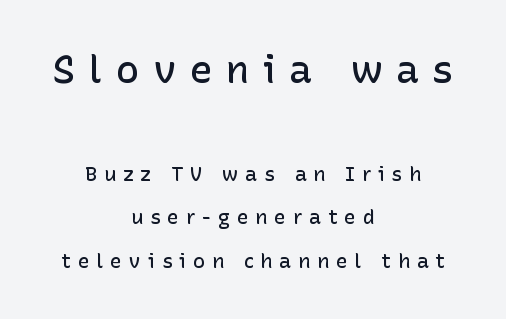
Q: Is the text bold? A: Semi-bold.
Q: Is the text italic (slanted)? A: No, it is upright.
Q: Is the typeface a serif or a sans-serif typeface? A: Sans-serif.
Q: Is the text underlined? A: No.
Q: How is the paragraph aligned? A: Centered.
Q: Is the spacing between letters normal or unusually wide? A: Unusually wide.
Q: Is the spacing between lines tight, normal or loose? A: Loose.
Q: Which block of text is set in a larger size, the first (top) or the second (bottom)? A: The first (top) one.
Q: Width (condensed, normal, or wide)? A: Normal.
Q: Stroke contrast? A: Low.
Q: x-height? A: Medium.
Q: Monospaced? A: No.
